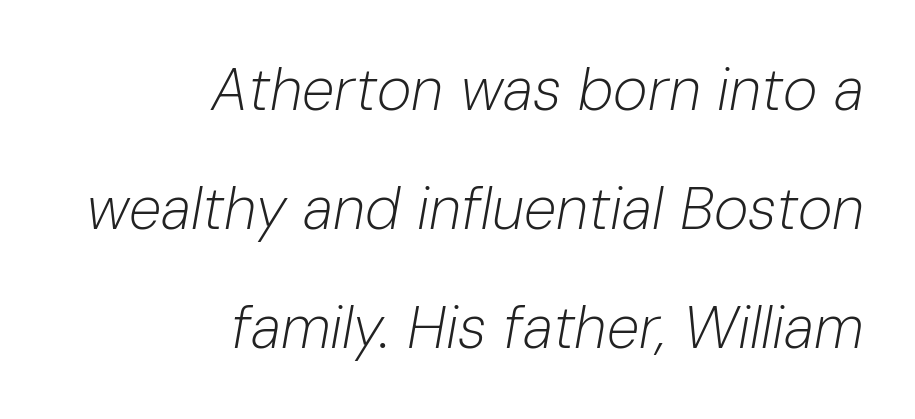
Line endings align vertically; line beginnings do not. Vertical spacing — loose. Each row of text sits above clean, open space. The letters look calm and open, with moderate or lighter stems. How are the letters spaced? Ordinarily, with no added tracking.
